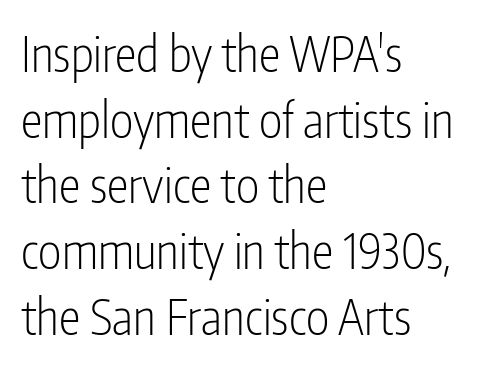
Here the designer chose a conventional face with non-uniform glyph widths. The rendering keeps characters at their native spacing. Which margin do the lines hug? The left one — the right edge is uneven. Look at the bottom of the vertical strokes: they stop flat, with no serifs.
